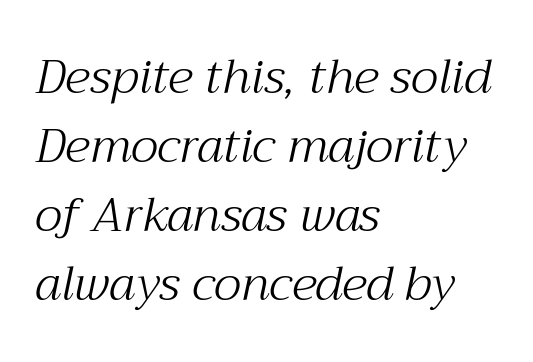
The image shows 48 px light serif type, italic (leaning right); set left-aligned, normal line spacing (1.44x), normal letter spacing, not underlined; medium stroke contrast and a medium x-height.
